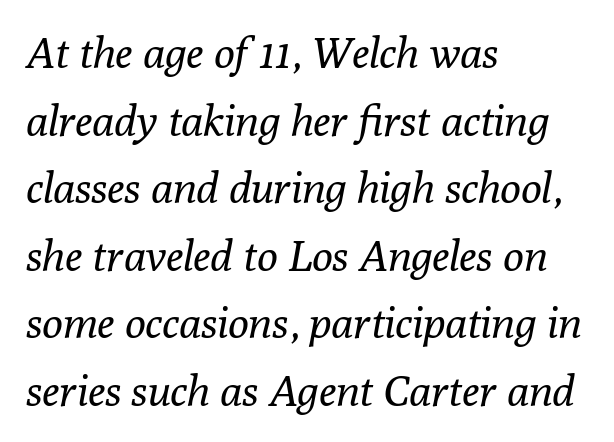
Stroke thickness stays within the range of a standard reading face or lighter. I'd call this a serif setting — the letters wear small feet. Underlining? Definitely not there. The lines sit at an ordinary, default distance from one another. Looks like regular typesetting: each glyph gets only the width it needs.
